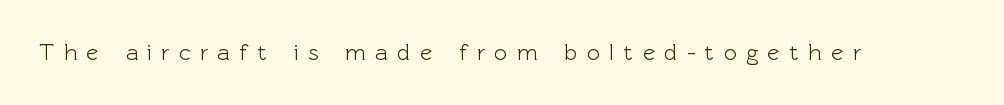
The words here are not underlined. Here the glyphs are tracked loosely, breaking word shapes into spaced letters. Italic: no, the glyphs are upright roman.
